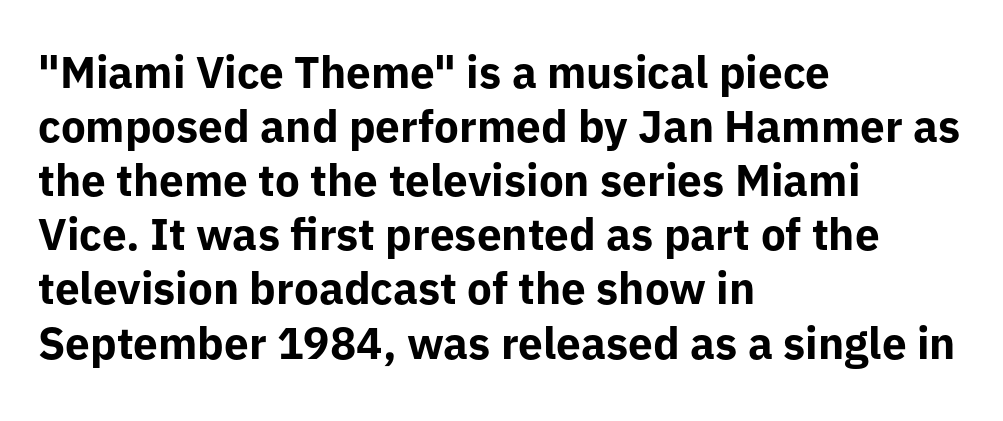
Standard letterfit; no display-style spreading of the glyphs. The typesetter chose a ragged-right arrangement here. Character widths vary here, with narrow letters taking less room than wide ones. Nope, no serifs anywhere on these letters. Strong, thick strokes mark this as bold type.
